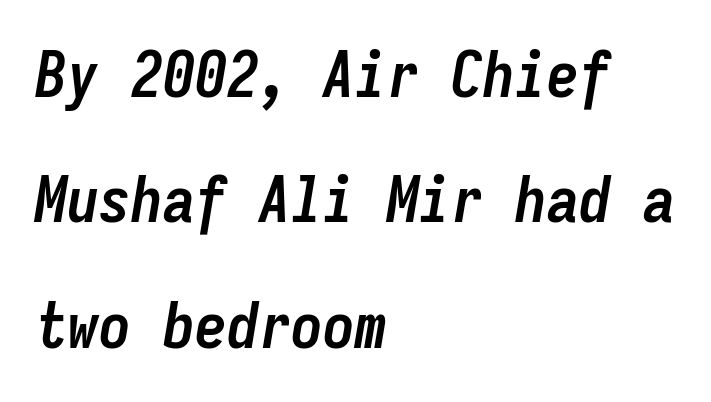
Letters rest on an invisible, unmarked baseline. One glance says open: line gaps are wider than usual. Words appear dense and cohesive because spacing is normal. Is this a fixed-width face? Yes — each glyph sits in an identical cell. I'd describe the lettering as bold — thick and assertive. Typeset ragged right — the left edge is the straight one.
